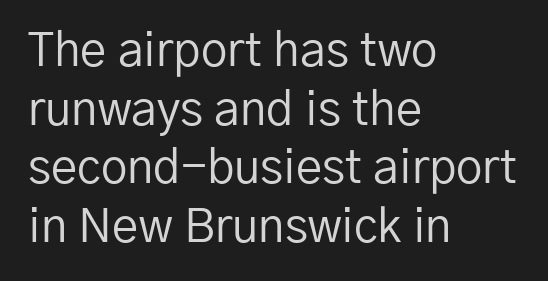
A typesetter would label this face a sans. The specimen reads as upright at a glance. The letters advance in unequal steps, a hallmark of proportional type. Standard letterfit; no display-style spreading of the glyphs.
